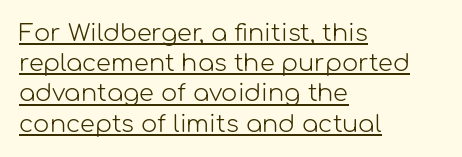
The image shows 24 px text type, upright; set left-aligned, normal line spacing (1.26x), normal letter spacing, underlined.
